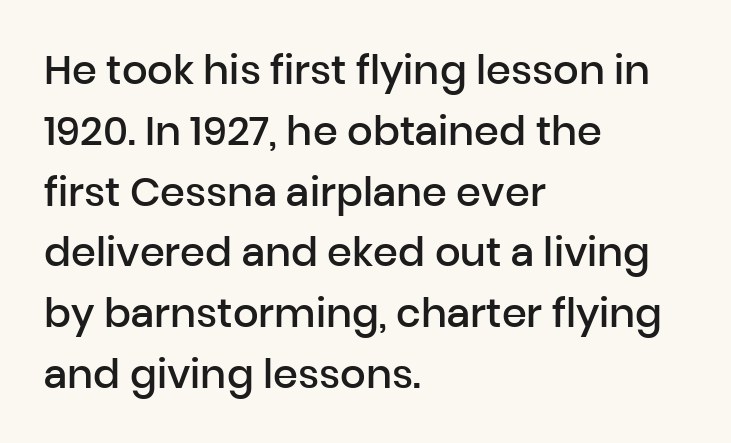
Q: Is the text bold? A: Semi-bold.
Q: Is the text italic (slanted)? A: No, it is upright.
Q: Is the typeface a serif or a sans-serif typeface? A: Sans-serif.
Q: Is the text underlined? A: No.
Q: How is the paragraph aligned? A: Left-aligned.
Q: Is the spacing between letters normal or unusually wide? A: Normal.
Q: Is the spacing between lines tight, normal or loose? A: Normal.
Q: Width (condensed, normal, or wide)? A: Normal.
Q: Stroke contrast? A: Low.
Q: x-height? A: Medium.
Q: Monospaced? A: No.
